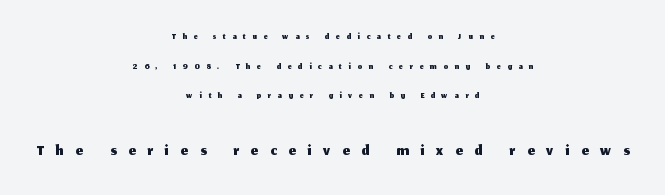
Q: Is the text italic (slanted)? A: No, it is upright.
Q: Is the text underlined? A: No.
Q: How is the paragraph aligned? A: Centered.
Q: Is the spacing between letters normal or unusually wide? A: Unusually wide.
Q: Is the spacing between lines tight, normal or loose? A: Loose.
Q: Which block of text is set in a larger size, the first (top) or the second (bottom)? A: The second (bottom) one.
